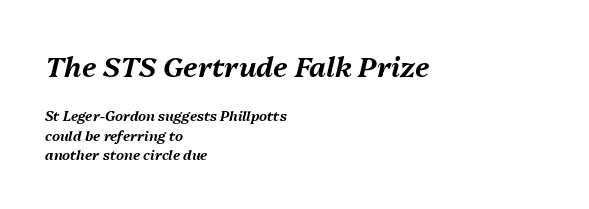
Each new line begins a customary step beneath the previous one. Proportional: the letters do not fall into vertical columns. This is oblique type, the kind used for emphasis or titles. Descender tails drop into unmarked territory.
